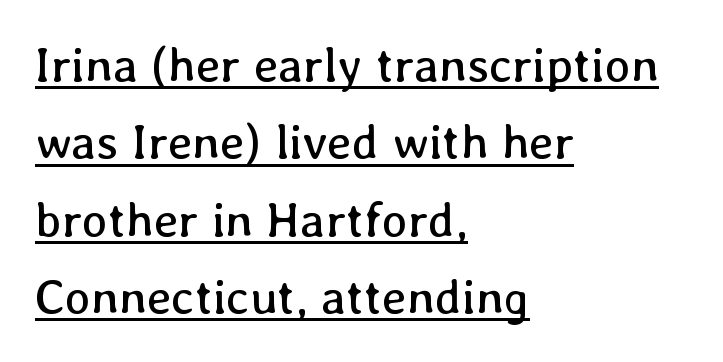
This rendering uses left alignment, leaving the right contour irregular. Quick note: not italic, upright. The face used here appears with an underline applied. If you measured baseline to baseline, you'd find a middling distance. Nothing unusual about the tracking: characters are spaced as the font intends.
